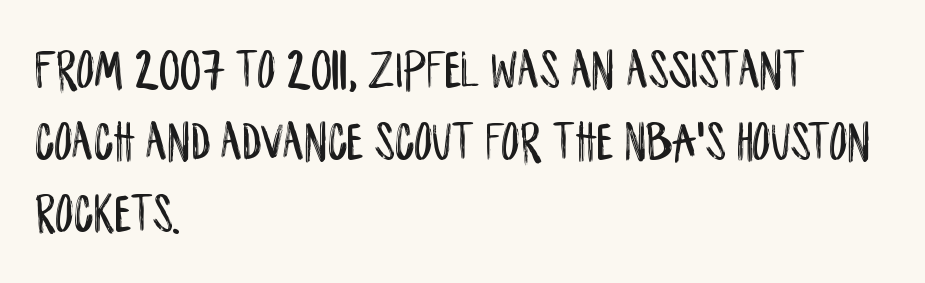
Q: Is the text italic (slanted)? A: No, it is upright.
Q: Is the typeface a serif or a sans-serif typeface? A: Sans-serif.
Q: Is the text underlined? A: No.
Q: How is the paragraph aligned? A: Left-aligned.
Q: Is the spacing between letters normal or unusually wide? A: Normal.
Q: Is the spacing between lines tight, normal or loose? A: Normal.
Q: Width (condensed, normal, or wide)? A: Condensed.
Q: Stroke contrast? A: Low.
Q: x-height? A: Large.
Q: Monospaced? A: No.
